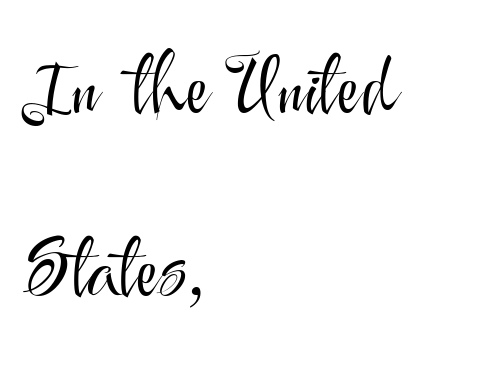
Underlining? Definitely not there. The designer went with a sans here, leaving each stem footless. Bold? No — there's no thickening of the strokes. Vertical spacing — loose.
